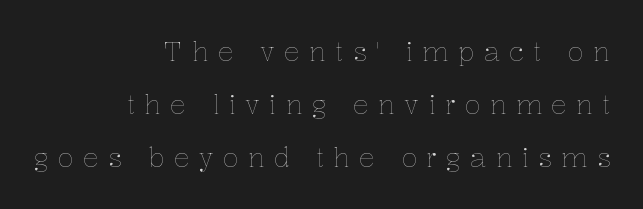
The image shows 26 px text type, upright; set right-aligned, loose line spacing (2.04x), unusually wide letter spacing (+0.36 em), not underlined.
